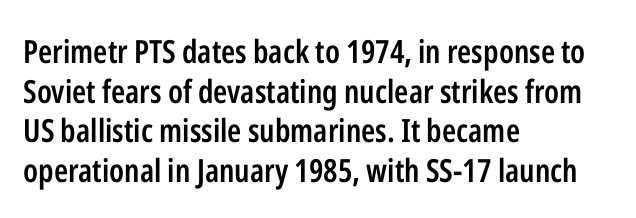
{"serif": "no", "italic": "no", "bold": "semi", "weight": "semibold", "width": "condensed", "stroke_contrast": "low", "x_height": "medium", "monospaced": "no", "underline": "no", "align": "left", "line_spacing_ratio": 1.24, "letter_spacing": "normal", "letter_spacing_em": 0.0, "glyph_px": 32}
